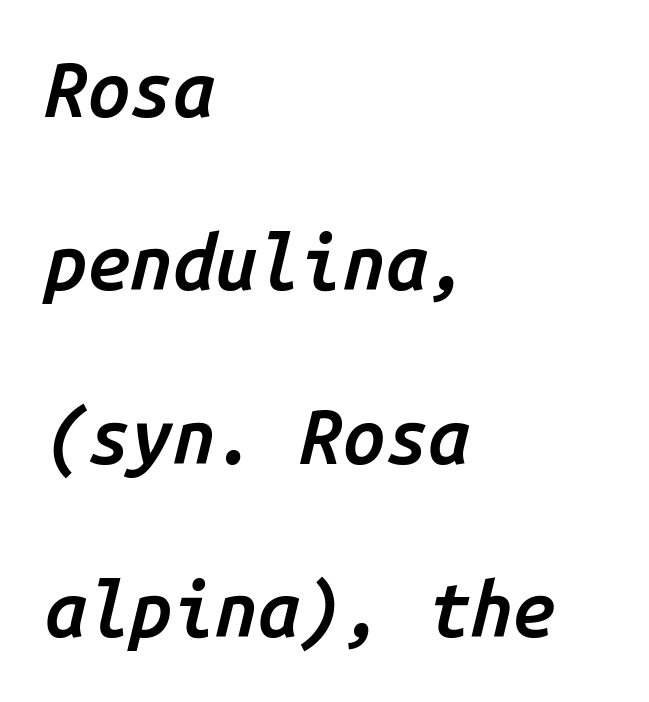
{"italic": "yes", "lean": "right", "slant_degrees": 14, "bold": "semi", "weight": "semibold", "width": "normal", "stroke_contrast": "low", "x_height": "medium", "monospaced": "yes", "underline": "no", "align": "left", "line_spacing": "loose", "line_spacing_ratio": 2.28, "letter_spacing": "normal", "letter_spacing_em": 0.0, "glyph_px": 76}
